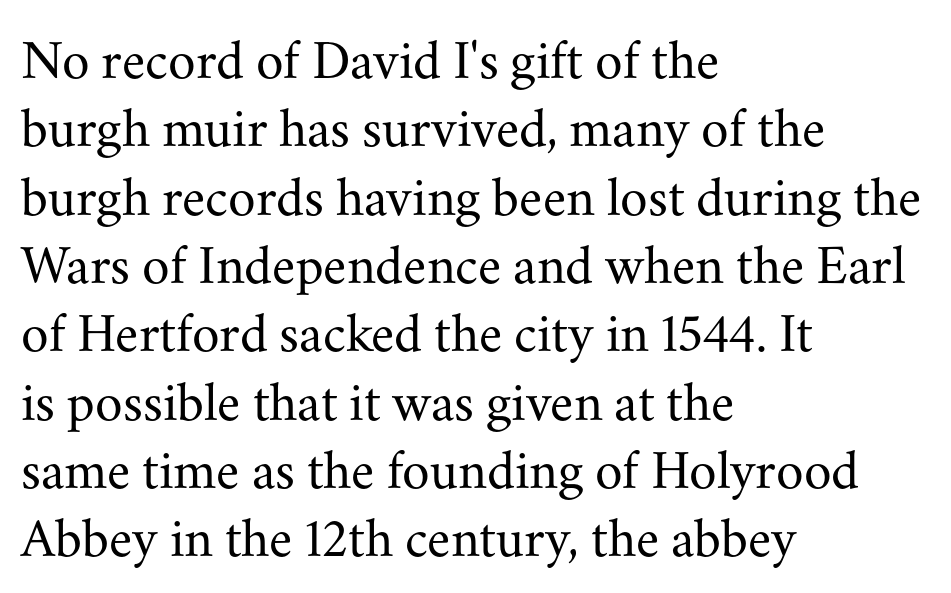
Type style note: has serifs. The typeface has the unassuming heft of standard copy or less. The letterforms sit shoulder to shoulder at normal distance. Horizontally, the lines are justified to the leading edge only. Descenders are the only things crossing below the line.
